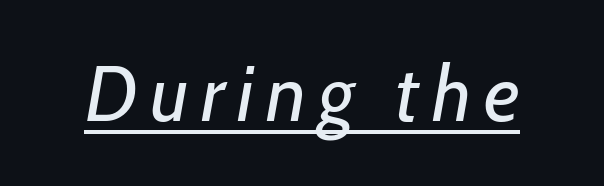
These lines were composed using italics. In designer terms, the underline attribute is active on this setting. The strokes carry an ordinary text weight at most. Think of a printed novel: that variable character pitch is what you see here.
